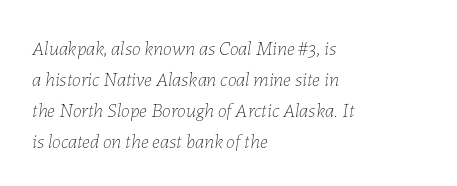
Unmarked baselines from the first word to the last. Emphasis-style slanted type is in use. The line-height multiplier appears to be the usual default. Layout note: lines flush left.
